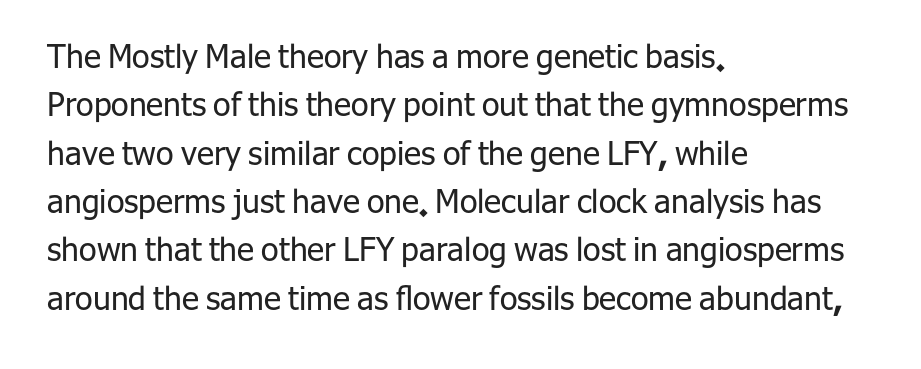
The rendering anchors every line to the left-hand side. Weight: regular or lighter. No italicization has been applied; the sample stays upright. Unlike a traditional serif, this face leaves its strokes unadorned. Underline: absent. Spacing verdict: proportional, widths tailored to each character.
